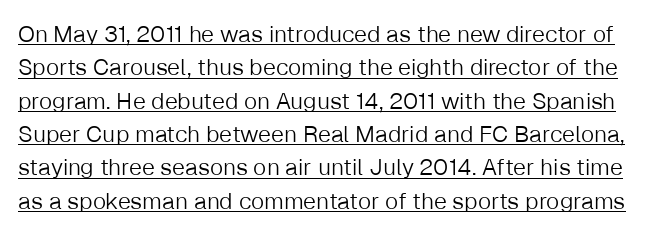
The image shows 23 px text type, upright; set normal line spacing (1.45x), normal letter spacing, underlined.
